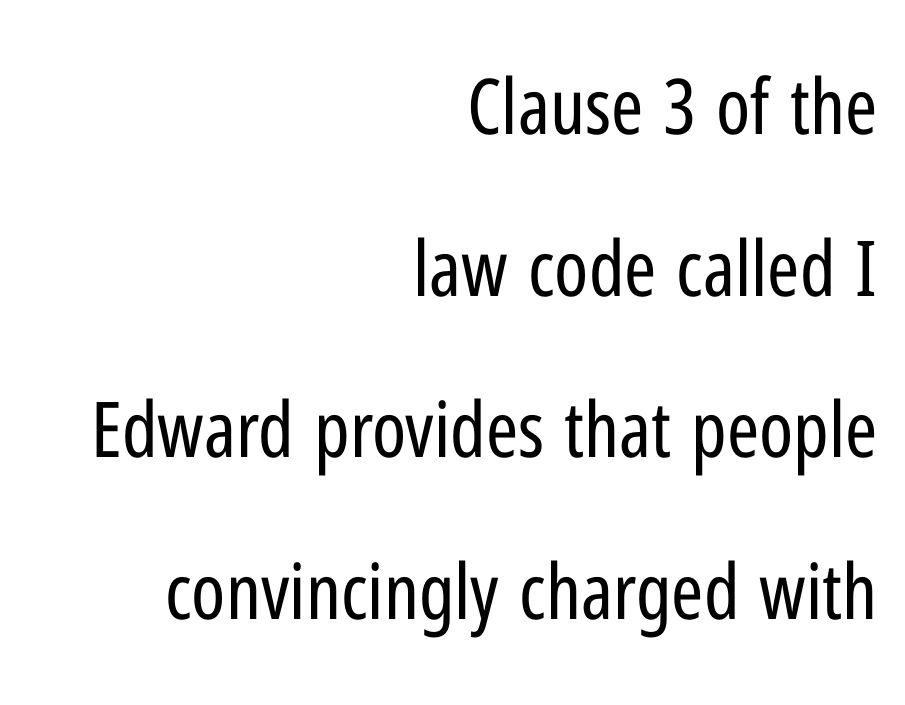
{"serif": "no", "italic": "no", "bold": "no", "weight": "regular", "width": "condensed", "stroke_contrast": "low", "x_height": "medium", "monospaced": "no", "underline": "no", "align": "right", "line_spacing": "loose", "line_spacing_ratio": 2.1, "letter_spacing": "normal", "letter_spacing_em": 0.0, "glyph_px": 77}
